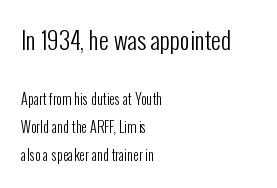
The image shows 24 px text type, upright; set left-aligned, loose line spacing (2.0x), normal letter spacing, not underlined; the first (top) block is 1.71x larger.
